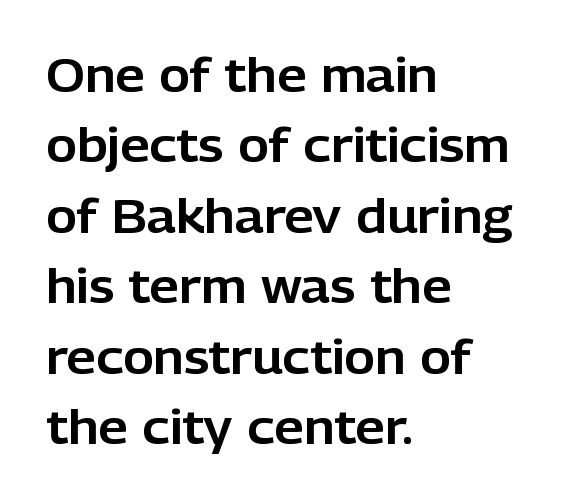
{"serif": "no", "italic": "no", "width": "normal", "stroke_contrast": "low", "x_height": "medium", "monospaced": "no", "underline": "no", "align": "left", "line_spacing": "normal", "line_spacing_ratio": 1.5, "letter_spacing": "normal", "letter_spacing_em": 0.0, "glyph_px": 47}
